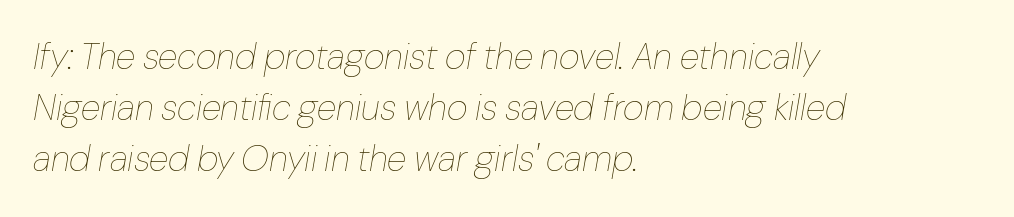
{"italic": "yes", "lean": "right", "slant_degrees": 10, "bold": "no", "weight": "thin", "width": "normal", "stroke_contrast": "low", "x_height": "medium", "monospaced": "no", "underline": "no", "align": "left", "line_spacing": "normal", "line_spacing_ratio": 1.42, "letter_spacing": "normal", "letter_spacing_em": 0.0, "glyph_px": 36}
